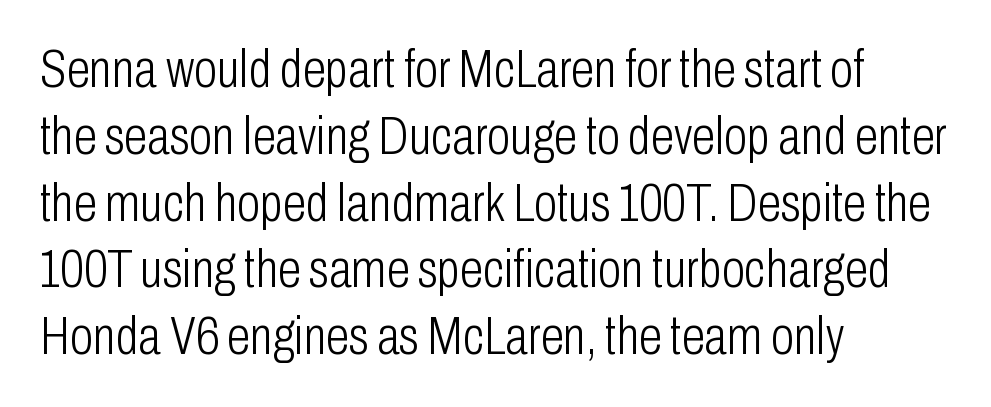
Q: Is the text bold? A: No.
Q: Is the text italic (slanted)? A: No, it is upright.
Q: Is the typeface a serif or a sans-serif typeface? A: Sans-serif.
Q: Is the text underlined? A: No.
Q: How is the paragraph aligned? A: Left-aligned.
Q: Is the spacing between letters normal or unusually wide? A: Normal.
Q: Is the spacing between lines tight, normal or loose? A: Normal.
Q: Width (condensed, normal, or wide)? A: Condensed.
Q: Stroke contrast? A: Low.
Q: x-height? A: Medium.
Q: Monospaced? A: No.
